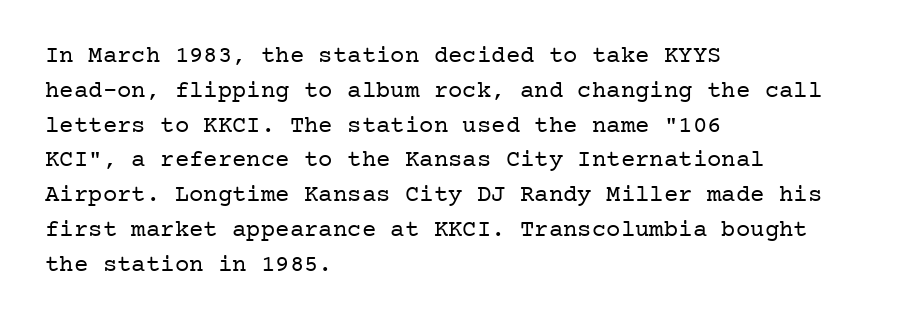
Q: Is the text bold? A: No.
Q: Is the text italic (slanted)? A: No, it is upright.
Q: Is the text underlined? A: No.
Q: How is the paragraph aligned? A: Left-aligned.
Q: Is the spacing between letters normal or unusually wide? A: Normal.
Q: Is the spacing between lines tight, normal or loose? A: Normal.
